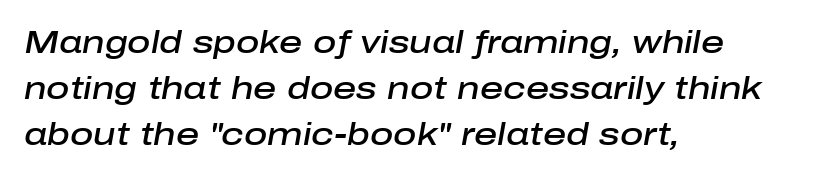
The image shows 32 px semibold type, italic (leaning right); set left-aligned, normal line spacing (1.44x), normal letter spacing, not underlined; low stroke contrast and a medium x-height.
